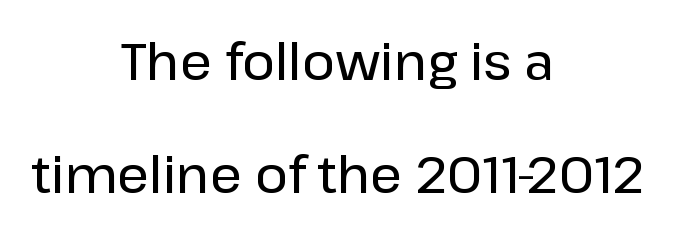
{"serif": "no", "italic": "no", "width": "normal", "stroke_contrast": "low", "x_height": "medium", "monospaced": "no", "underline": "no", "align": "center", "line_spacing": "loose", "line_spacing_ratio": 2.27, "letter_spacing": "normal", "letter_spacing_em": 0.0, "glyph_px": 50}
